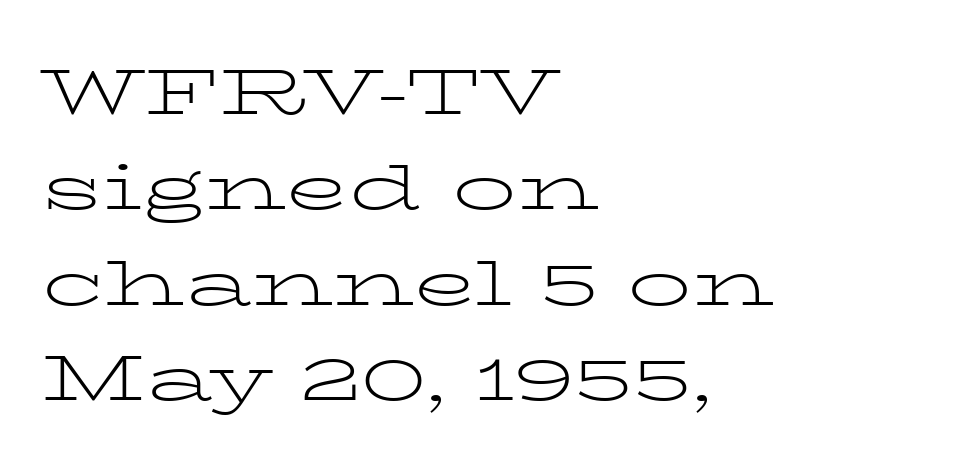
Q: Is the text bold? A: No.
Q: Is the text italic (slanted)? A: No, it is upright.
Q: Is the typeface a serif or a sans-serif typeface? A: Serif.
Q: Is the text underlined? A: No.
Q: How is the paragraph aligned? A: Left-aligned.
Q: Is the spacing between letters normal or unusually wide? A: Normal.
Q: Is the spacing between lines tight, normal or loose? A: Normal.
Q: Width (condensed, normal, or wide)? A: Wide.
Q: Stroke contrast? A: Low.
Q: x-height? A: Medium.
Q: Monospaced? A: No.
